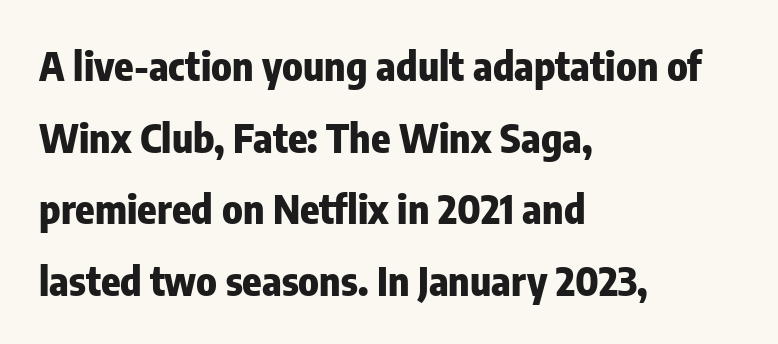
The typesetter chose a ragged-right arrangement here. Spacing between characters is what you'd get straight out of the box. The letters advance in unequal steps, a hallmark of proportional type. Stroke thickness is high; the sample reads as a true bold. Tall strokes in this sample are plumb rather than angled. Type style note: lacks serifs.
